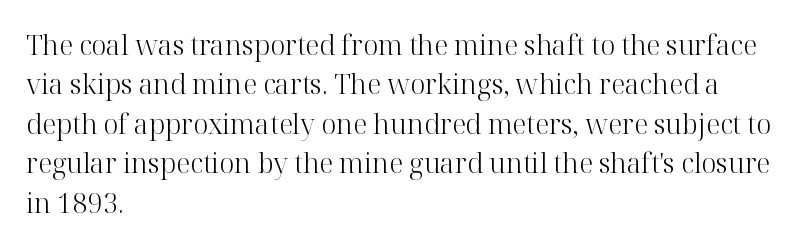
Q: Is the text bold? A: No.
Q: Is the text italic (slanted)? A: No, it is upright.
Q: Is the text underlined? A: No.
Q: How is the paragraph aligned? A: Left-aligned.
Q: Is the spacing between letters normal or unusually wide? A: Normal.
Q: Is the spacing between lines tight, normal or loose? A: Normal.
